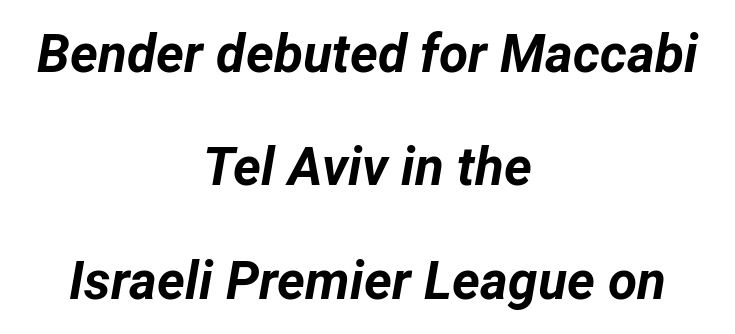
Q: Is the text bold? A: Yes.
Q: Is the text italic (slanted)? A: Yes, it leans right by about 12 degrees.
Q: Is the text underlined? A: No.
Q: How is the paragraph aligned? A: Centered.
Q: Is the spacing between letters normal or unusually wide? A: Normal.
Q: Is the spacing between lines tight, normal or loose? A: Loose.
Q: Width (condensed, normal, or wide)? A: Normal.
Q: Stroke contrast? A: Low.
Q: x-height? A: Medium.
Q: Monospaced? A: No.
